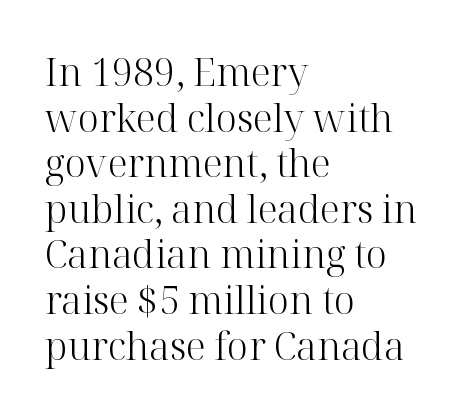
The letterforms sit at book weight or below. In terms of posture, this sample is upright. Layout note: lines flush left. Think of a printed novel: that variable character pitch is what you see here. Tracking value appears to be zero — textbook default spacing. Only glyphs here, with clear space below each row.
